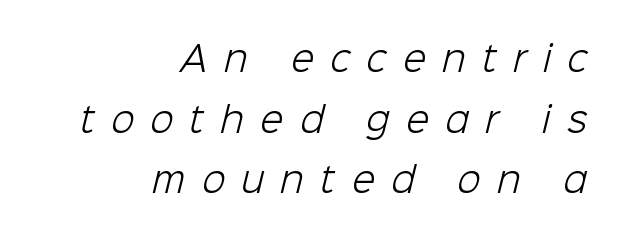
The image shows 34 px light sans-serif type; set right-aligned, line spacing 1.78x, unusually wide letter spacing (+0.48 em), not underlined; low stroke contrast and a medium x-height.
